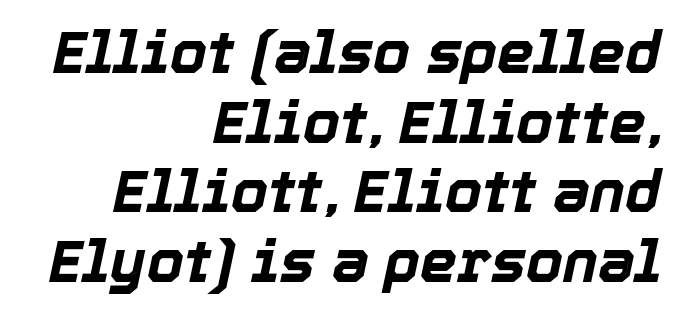
The specimen omits any rule beneath the text block's lines. Its strokes are broad and dark, the hallmark of bold type. These lines were composed using italics. Spacing verdict: proportional, widths tailored to each character.
